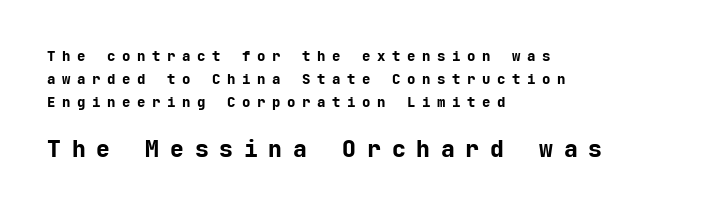
{"italic": "no", "bold": "yes", "underline": "no", "align": "left", "line_spacing": "normal", "line_spacing_ratio": 1.63, "letter_spacing": "wide", "letter_spacing_em": 0.47, "larger_block": "second", "size_ratio": 1.64, "glyph_px": 23}
